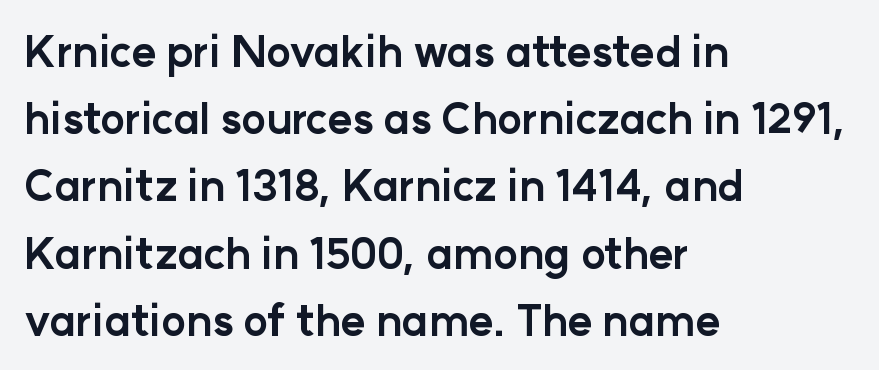
Q: Is the text bold? A: Yes.
Q: Is the text italic (slanted)? A: No, it is upright.
Q: Is the typeface a serif or a sans-serif typeface? A: Sans-serif.
Q: Is the text underlined? A: No.
Q: How is the paragraph aligned? A: Left-aligned.
Q: Is the spacing between letters normal or unusually wide? A: Normal.
Q: Is the spacing between lines tight, normal or loose? A: Normal.
Q: Width (condensed, normal, or wide)? A: Normal.
Q: Stroke contrast? A: Low.
Q: x-height? A: Medium.
Q: Monospaced? A: No.
